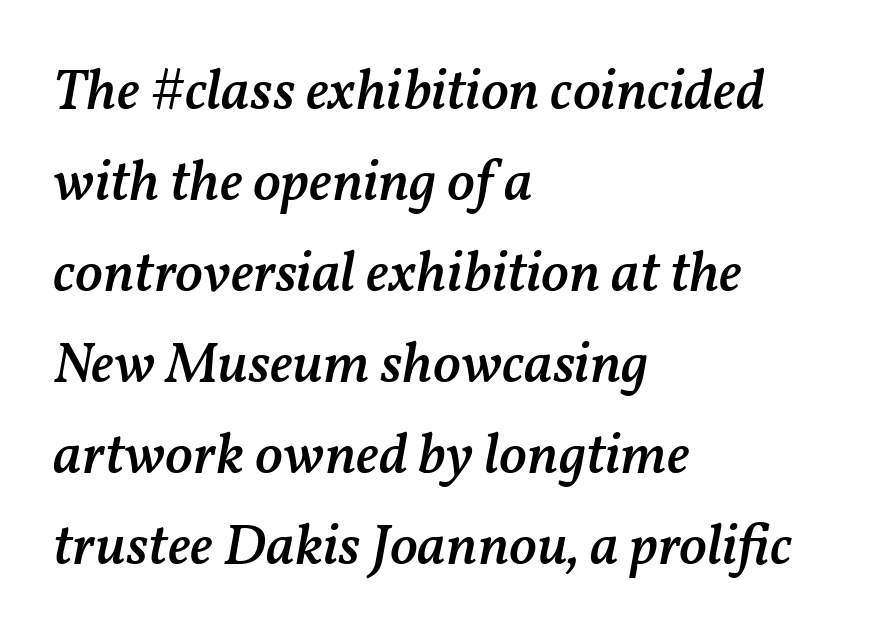
Q: Is the text bold? A: Semi-bold.
Q: Is the text italic (slanted)? A: Yes, it leans right by about 11 degrees.
Q: Is the text underlined? A: No.
Q: How is the paragraph aligned? A: Left-aligned.
Q: Is the spacing between letters normal or unusually wide? A: Normal.
Q: Is the spacing between lines tight, normal or loose? A: Normal.
Q: Width (condensed, normal, or wide)? A: Normal.
Q: Stroke contrast? A: Medium.
Q: x-height? A: Medium.
Q: Monospaced? A: No.
